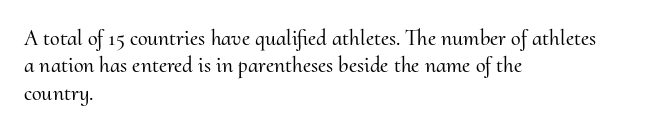
Letter spacing: default. Words float on clear page, feet unadorned. Every stem runs plumb, perpendicular to the baseline. Is there much room between lines? A standard amount, neither cramped nor airy. Reading down the block, your eye returns to a fixed left position each line.
